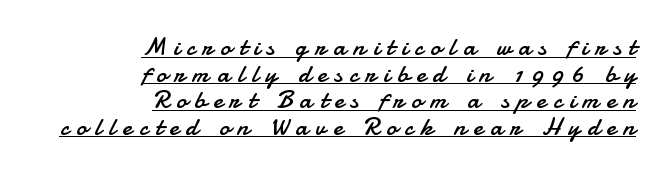
These lines are set flush right with a ragged left edge. The space between consecutive lines is stingy. Is there an underline? Yes — a line sits under the letters. The letters look calm and open, with moderate or lighter stems. What stands out about the letter spacing? Its width — letters are far apart.
